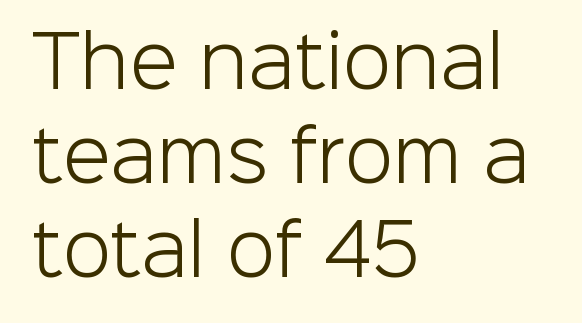
{"serif": "no", "italic": "no", "bold": "no", "weight": "light", "width": "normal", "stroke_contrast": "low", "x_height": "medium", "monospaced": "no", "underline": "no", "align": "left", "line_spacing": "normal", "line_spacing_ratio": 1.34, "letter_spacing": "normal", "letter_spacing_em": 0.0, "glyph_px": 70}
